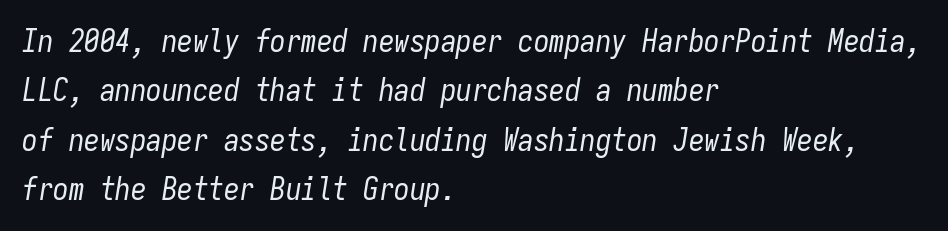
Q: Is the text bold? A: No.
Q: Is the text italic (slanted)? A: Yes, it leans right by about 9 degrees.
Q: Is the text underlined? A: No.
Q: How is the paragraph aligned? A: Left-aligned.
Q: Is the spacing between letters normal or unusually wide? A: Normal.
Q: Is the spacing between lines tight, normal or loose? A: Normal.
Q: Width (condensed, normal, or wide)? A: Condensed.
Q: Stroke contrast? A: Low.
Q: x-height? A: Medium.
Q: Monospaced? A: Yes.
